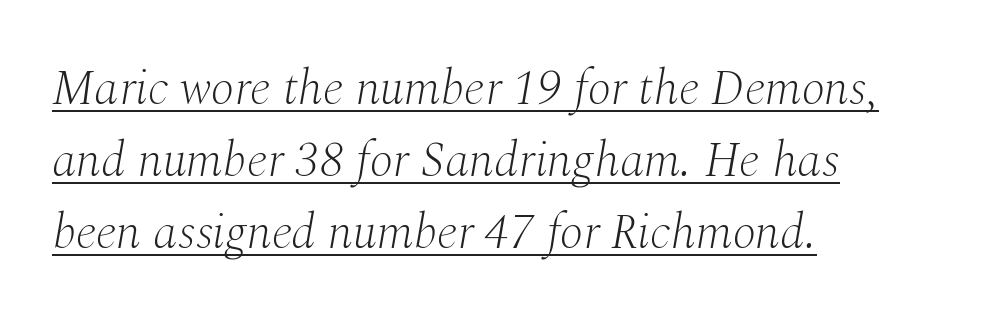
Q: Is the text bold? A: No.
Q: Is the text italic (slanted)? A: Yes, it leans right by about 10 degrees.
Q: Is the typeface a serif or a sans-serif typeface? A: Serif.
Q: Is the text underlined? A: Yes.
Q: How is the paragraph aligned? A: Left-aligned.
Q: Is the spacing between letters normal or unusually wide? A: Normal.
Q: Is the spacing between lines tight, normal or loose? A: Normal.
Q: Width (condensed, normal, or wide)? A: Normal.
Q: Stroke contrast? A: Medium.
Q: x-height? A: Medium.
Q: Monospaced? A: No.
